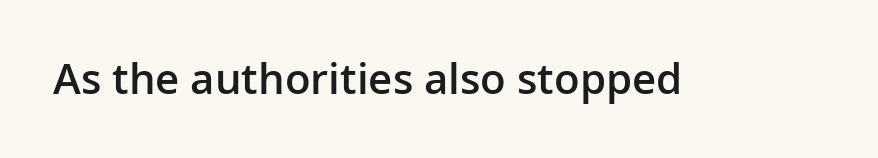
The image shows 42 px semibold sans-serif type, upright; set normal letter spacing, not underlined; low stroke contrast and a medium x-height.
